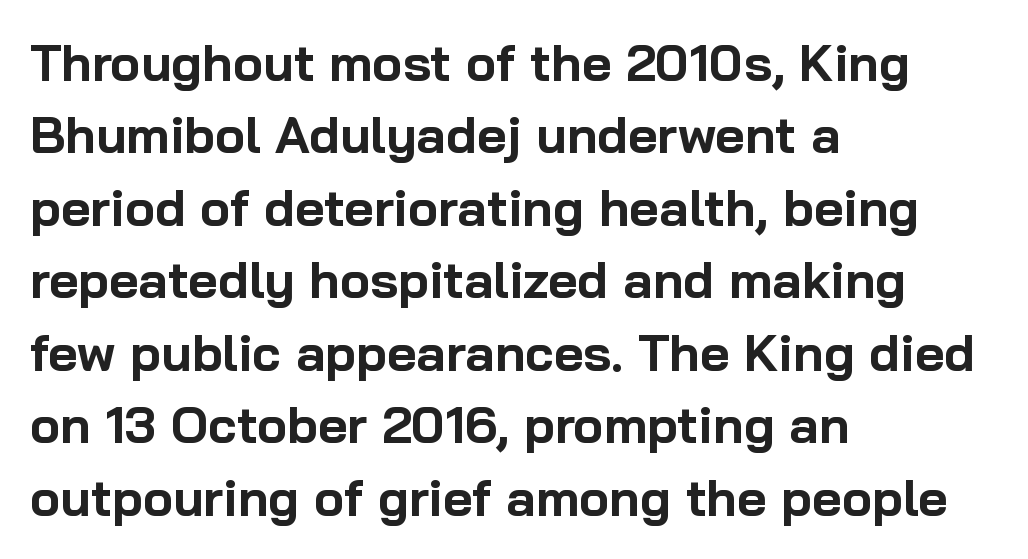
Q: Is the text bold? A: Yes.
Q: Is the text italic (slanted)? A: No, it is upright.
Q: Is the typeface a serif or a sans-serif typeface? A: Sans-serif.
Q: Is the text underlined? A: No.
Q: How is the paragraph aligned? A: Left-aligned.
Q: Is the spacing between letters normal or unusually wide? A: Normal.
Q: Is the spacing between lines tight, normal or loose? A: Normal.
Q: Width (condensed, normal, or wide)? A: Normal.
Q: Stroke contrast? A: Low.
Q: x-height? A: Medium.
Q: Monospaced? A: No.
